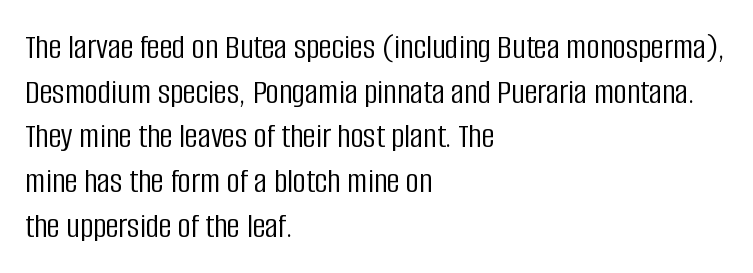
If you drew a line through each stem, it would be perfectly vertical. Notice how the passage keeps a crisp vertical edge on the left only. Stem width sits at or under what a default text font uses. The letters carry no serifs — their stems end cleanly without finishing strokes. Each row of text sits above clean, open space. Note the varied advance widths — an 'i' is clearly narrower than an 'm'.
